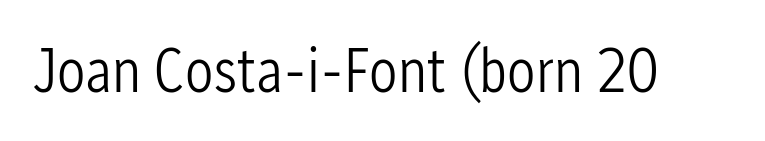
Q: Is the text bold? A: No.
Q: Is the text italic (slanted)? A: No, it is upright.
Q: Is the typeface a serif or a sans-serif typeface? A: Sans-serif.
Q: Is the text underlined? A: No.
Q: Is the spacing between letters normal or unusually wide? A: Normal.
Q: Width (condensed, normal, or wide)? A: Condensed.
Q: Stroke contrast? A: Low.
Q: x-height? A: Medium.
Q: Monospaced? A: No.
